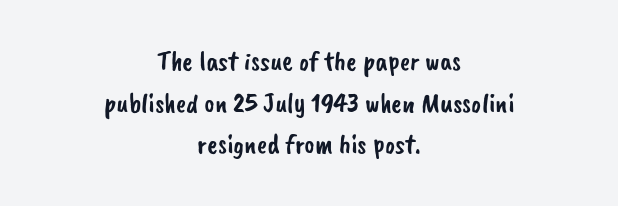
The face used here is a sans, in the tradition of grotesques and geometrics. Line starts and ends both wander, symmetrically. Between one letter and the next there's only the usual sliver of space. The passage shown is typed in a proportional face where columns would drift. Each row of text sits above clean, open space.
